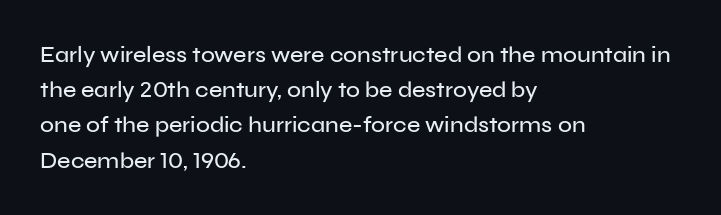
The designer left line spacing at the default. The face used here is rendered with its standard letterfit. The letters stand upright; this is a roman face. The rag falls on the right side of this text block. The words here are not underlined.
